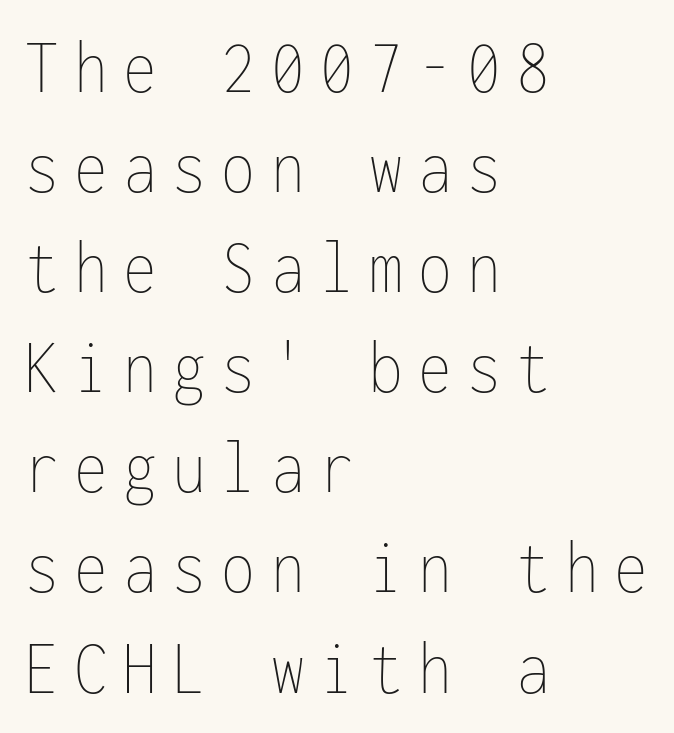
Monospaced: the letters line up in strict vertical columns. Words appear elongated and porous because spacing is wide. A typesetter would mark this as roman, not italic. The rows are spaced the way most documents space them.
